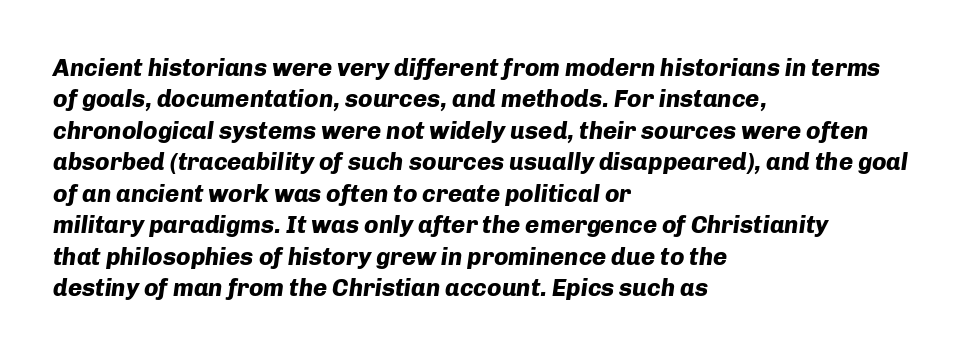
The image shows 24 px bold type, italic (leaning right); set left-aligned, normal line spacing (1.31x), normal letter spacing, not underlined.
